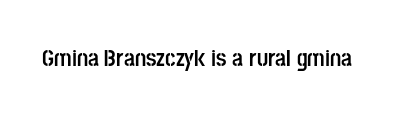
{"italic": "no", "bold": "yes", "underline": "no", "letter_spacing": "normal", "letter_spacing_em": 0.0, "glyph_px": 24}
